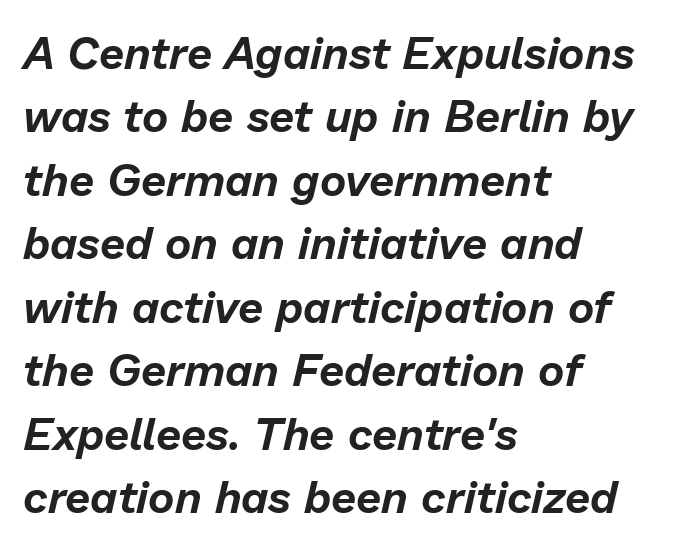
Q: Is the text italic (slanted)? A: Yes, it leans right by about 13 degrees.
Q: Is the text underlined? A: No.
Q: How is the paragraph aligned? A: Left-aligned.
Q: Is the spacing between letters normal or unusually wide? A: Normal.
Q: Is the spacing between lines tight, normal or loose? A: Normal.
Q: Width (condensed, normal, or wide)? A: Normal.
Q: Stroke contrast? A: Low.
Q: x-height? A: Medium.
Q: Monospaced? A: No.
